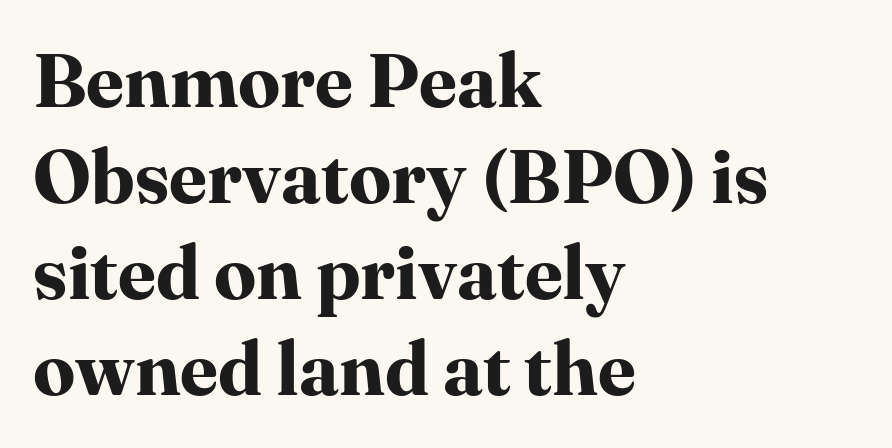
Q: Is the text bold? A: Yes.
Q: Is the text italic (slanted)? A: No, it is upright.
Q: Is the typeface a serif or a sans-serif typeface? A: Serif.
Q: Is the text underlined? A: No.
Q: How is the paragraph aligned? A: Left-aligned.
Q: Is the spacing between letters normal or unusually wide? A: Normal.
Q: Is the spacing between lines tight, normal or loose? A: Normal.
Q: Width (condensed, normal, or wide)? A: Normal.
Q: Stroke contrast? A: High.
Q: x-height? A: Medium.
Q: Monospaced? A: No.
